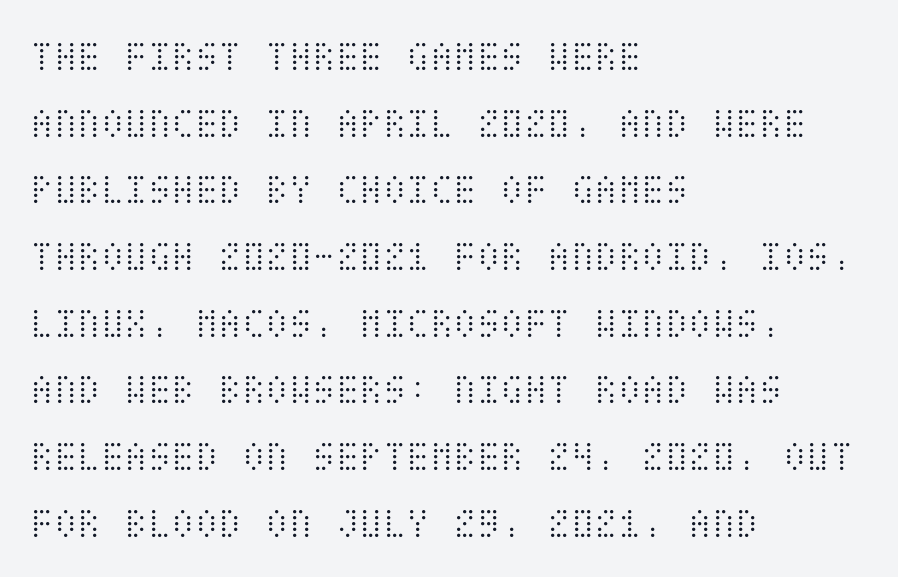
Q: Is the text bold? A: No.
Q: Is the text italic (slanted)? A: No, it is upright.
Q: Is the text underlined? A: No.
Q: How is the paragraph aligned? A: Left-aligned.
Q: Is the spacing between letters normal or unusually wide? A: Normal.
Q: Is the spacing between lines tight, normal or loose? A: Normal.
Q: Width (condensed, normal, or wide)? A: Condensed.
Q: Stroke contrast? A: Medium.
Q: x-height? A: Large.
